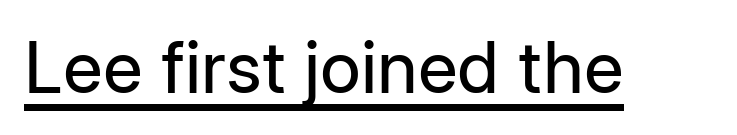
{"serif": "no", "italic": "no", "bold": "no", "weight": "regular", "width": "normal", "stroke_contrast": "low", "x_height": "medium", "monospaced": "no", "underline": "yes", "letter_spacing": "normal", "letter_spacing_em": 0.0, "glyph_px": 71}
